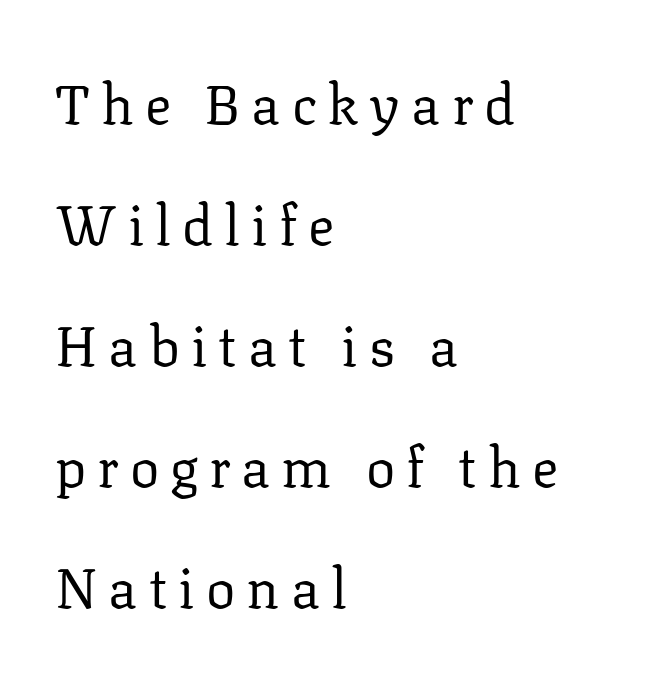
{"serif": "yes", "italic": "no", "bold": "no", "weight": "regular", "width": "normal", "stroke_contrast": "low", "x_height": "medium", "monospaced": "no", "underline": "no", "align": "left", "line_spacing": "loose", "line_spacing_ratio": 2.2, "letter_spacing": "wide", "letter_spacing_em": 0.2, "glyph_px": 55}
